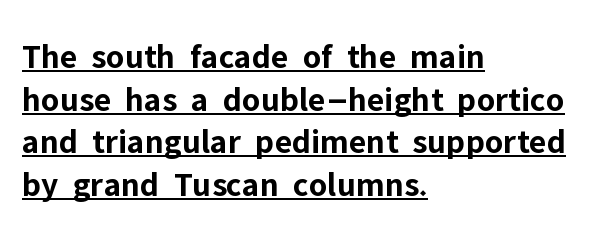
{"serif": "no", "italic": "no", "bold": "yes", "weight": "bold", "width": "normal", "stroke_contrast": "low", "x_height": "medium", "monospaced": "no", "underline": "yes", "align": "left", "line_spacing_ratio": 1.22, "letter_spacing": "normal", "letter_spacing_em": 0.0, "glyph_px": 35}
